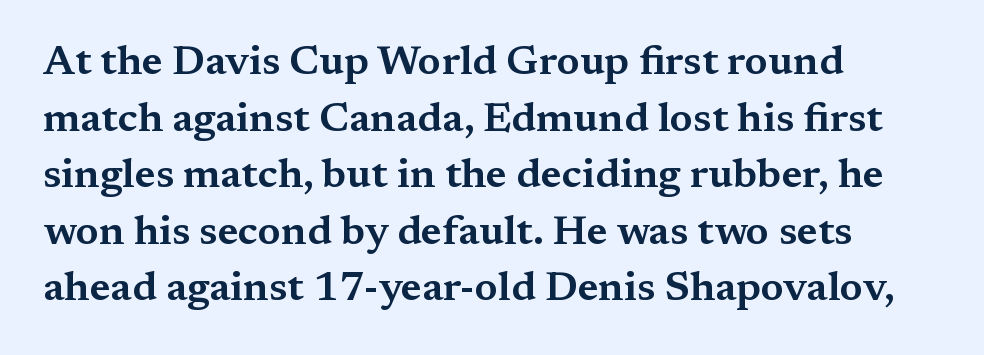
Q: Is the text italic (slanted)? A: No, it is upright.
Q: Is the typeface a serif or a sans-serif typeface? A: Serif.
Q: Is the text underlined? A: No.
Q: How is the paragraph aligned? A: Left-aligned.
Q: Is the spacing between letters normal or unusually wide? A: Normal.
Q: Is the spacing between lines tight, normal or loose? A: Normal.
Q: Width (condensed, normal, or wide)? A: Wide.
Q: Stroke contrast? A: Medium.
Q: x-height? A: Medium.
Q: Monospaced? A: No.
